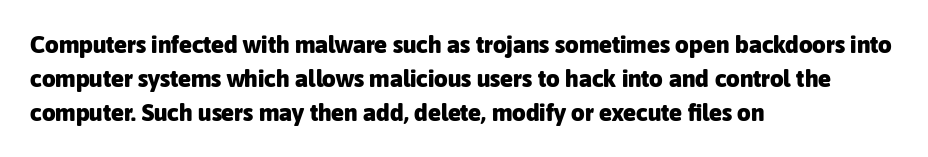
Check under the words: just untouched page. The lettering stays uniformly vertical, giving the passage a roman look. Does the weight exceed regular? Yes, all the way to bold. Leading: standard.
